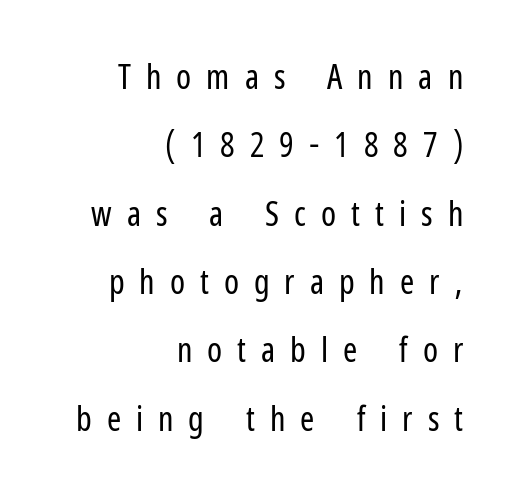
The gaps between neighbouring characters are conspicuously large. No extra ink here — the face is not bold. Every stem runs plumb, perpendicular to the baseline. Think of a printed novel: that variable character pitch is what you see here. No word sits above an underline.
